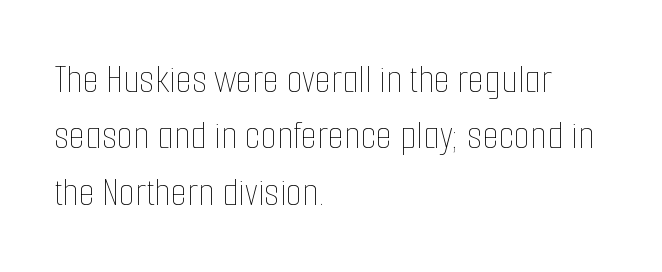
{"italic": "no", "bold": "no", "weight": "thin", "width": "condensed", "stroke_contrast": "low", "x_height": "medium", "monospaced": "no", "underline": "no", "align": "left", "line_spacing": "normal", "line_spacing_ratio": 1.34, "letter_spacing": "normal", "letter_spacing_em": 0.0, "glyph_px": 42}
